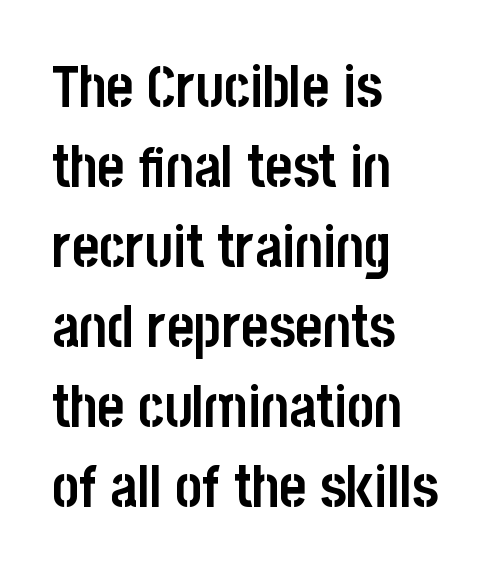
Q: Is the text bold? A: Yes.
Q: Is the text italic (slanted)? A: No, it is upright.
Q: Is the typeface a serif or a sans-serif typeface? A: Sans-serif.
Q: Is the text underlined? A: No.
Q: How is the paragraph aligned? A: Left-aligned.
Q: Is the spacing between letters normal or unusually wide? A: Normal.
Q: Is the spacing between lines tight, normal or loose? A: Normal.
Q: Width (condensed, normal, or wide)? A: Condensed.
Q: Stroke contrast? A: Low.
Q: x-height? A: Large.
Q: Monospaced? A: No.
